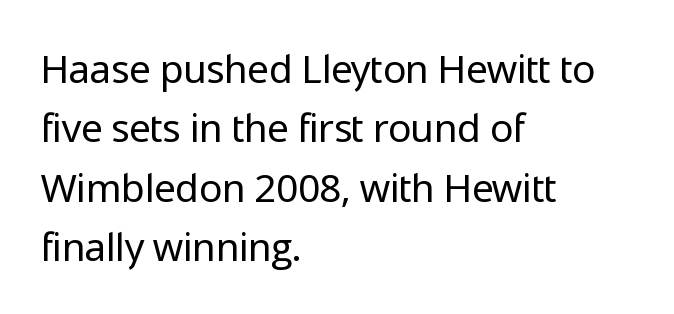
The image shows 39 px regular-weight sans-serif type, upright; set left-aligned, normal line spacing (1.52x), normal letter spacing, not underlined; low stroke contrast and a medium x-height.
